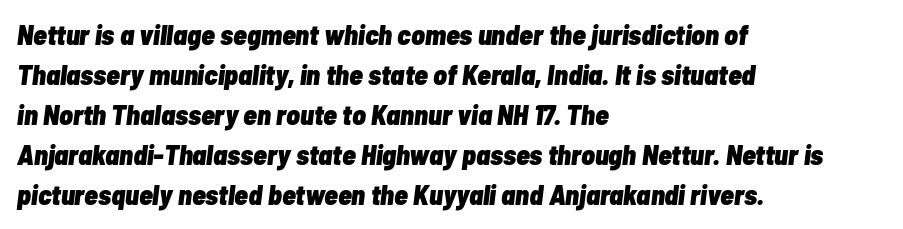
Q: Is the text bold? A: Yes.
Q: Is the text italic (slanted)? A: Yes, it leans right by about 7 degrees.
Q: Is the text underlined? A: No.
Q: How is the paragraph aligned? A: Left-aligned.
Q: Is the spacing between letters normal or unusually wide? A: Normal.
Q: Is the spacing between lines tight, normal or loose? A: Normal.
Q: Width (condensed, normal, or wide)? A: Condensed.
Q: Stroke contrast? A: Low.
Q: x-height? A: Medium.
Q: Monospaced? A: No.
